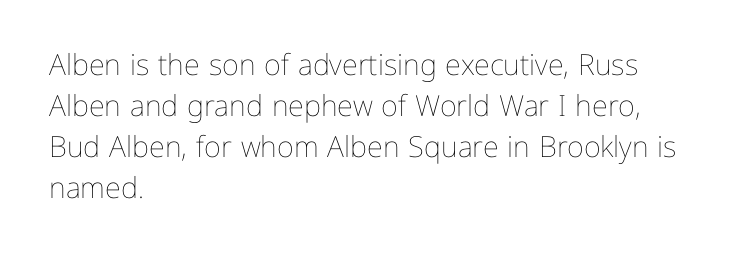
Q: Is the text bold? A: No.
Q: Is the text italic (slanted)? A: No, it is upright.
Q: Is the text underlined? A: No.
Q: How is the paragraph aligned? A: Left-aligned.
Q: Is the spacing between letters normal or unusually wide? A: Normal.
Q: Is the spacing between lines tight, normal or loose? A: Normal.
Q: Width (condensed, normal, or wide)? A: Normal.
Q: Stroke contrast? A: Low.
Q: x-height? A: Medium.
Q: Monospaced? A: No.
